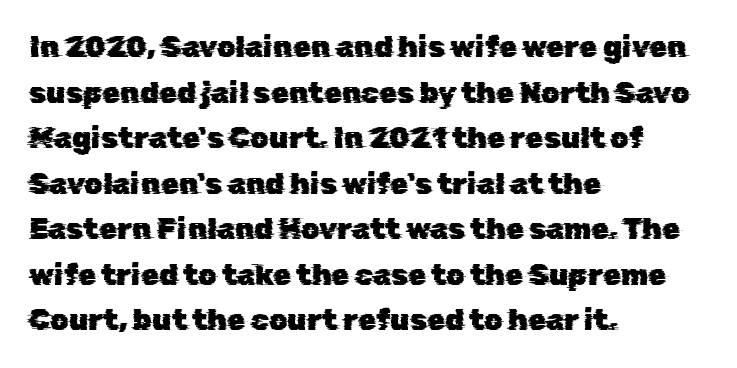
Q: Is the typeface a serif or a sans-serif typeface? A: Sans-serif.
Q: Is the text underlined? A: No.
Q: How is the paragraph aligned? A: Left-aligned.
Q: Is the spacing between letters normal or unusually wide? A: Normal.
Q: Is the spacing between lines tight, normal or loose? A: Normal.
Q: Width (condensed, normal, or wide)? A: Normal.
Q: Stroke contrast? A: Low.
Q: x-height? A: Medium.
Q: Monospaced? A: No.
